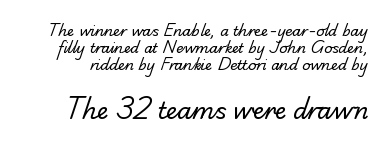
{"bold": "no", "underline": "no", "line_spacing_ratio": 1.22, "letter_spacing": "normal", "letter_spacing_em": 0.0, "larger_block": "second", "size_ratio": 1.64, "glyph_px": 23}
